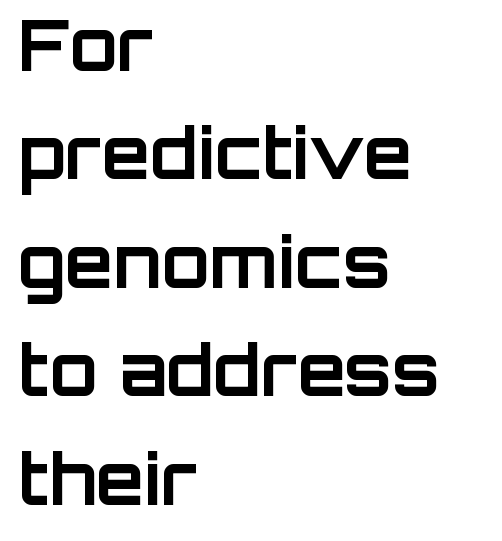
Q: Is the text bold? A: Yes.
Q: Is the text italic (slanted)? A: No, it is upright.
Q: Is the typeface a serif or a sans-serif typeface? A: Sans-serif.
Q: Is the text underlined? A: No.
Q: How is the paragraph aligned? A: Left-aligned.
Q: Is the spacing between letters normal or unusually wide? A: Normal.
Q: Is the spacing between lines tight, normal or loose? A: Normal.
Q: Width (condensed, normal, or wide)? A: Normal.
Q: Stroke contrast? A: Low.
Q: x-height? A: Large.
Q: Monospaced? A: No.
